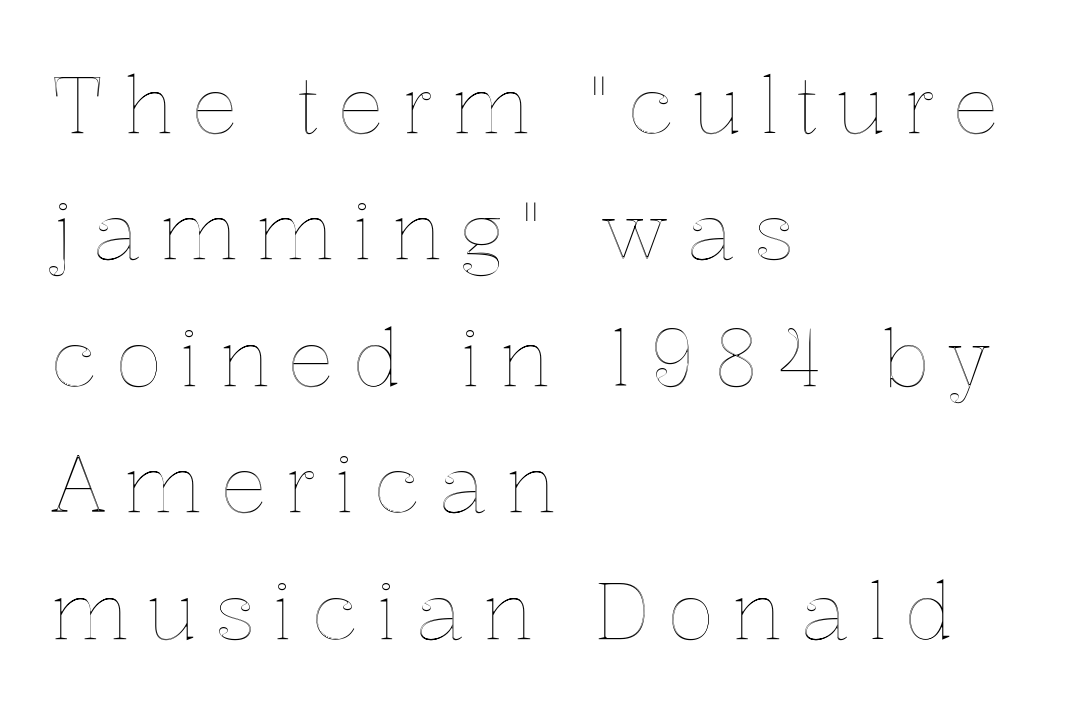
Q: Is the text italic (slanted)? A: No, it is upright.
Q: Is the text underlined? A: No.
Q: How is the paragraph aligned? A: Left-aligned.
Q: Is the spacing between letters normal or unusually wide? A: Unusually wide.
Q: Is the spacing between lines tight, normal or loose? A: Normal.
Q: Width (condensed, normal, or wide)? A: Normal.
Q: x-height? A: Medium.
Q: Monospaced? A: No.
